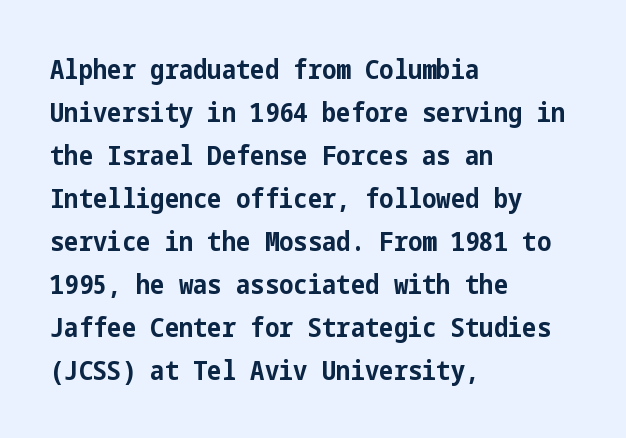
Typesetter's note: full bold, strokes at maximum text heaviness. Quick note: interline space is typical. Compared with a centered layout, this one pins lines to the left instead. Tall strokes in this sample are plumb rather than angled. The tracking reads as untouched default to a designer's eye. Has an underline been added? It has not.
